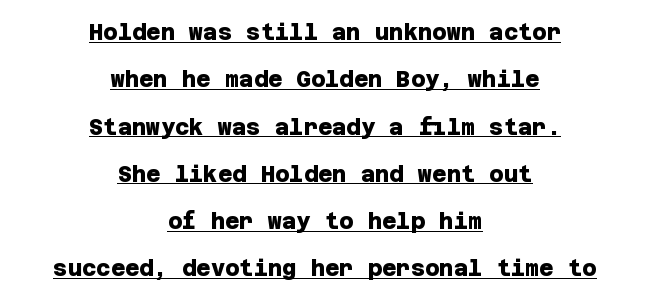
{"bold": "yes", "underline": "yes", "align": "center", "line_spacing": "loose", "line_spacing_ratio": 2.15, "letter_spacing": "normal", "letter_spacing_em": 0.0, "glyph_px": 22}
